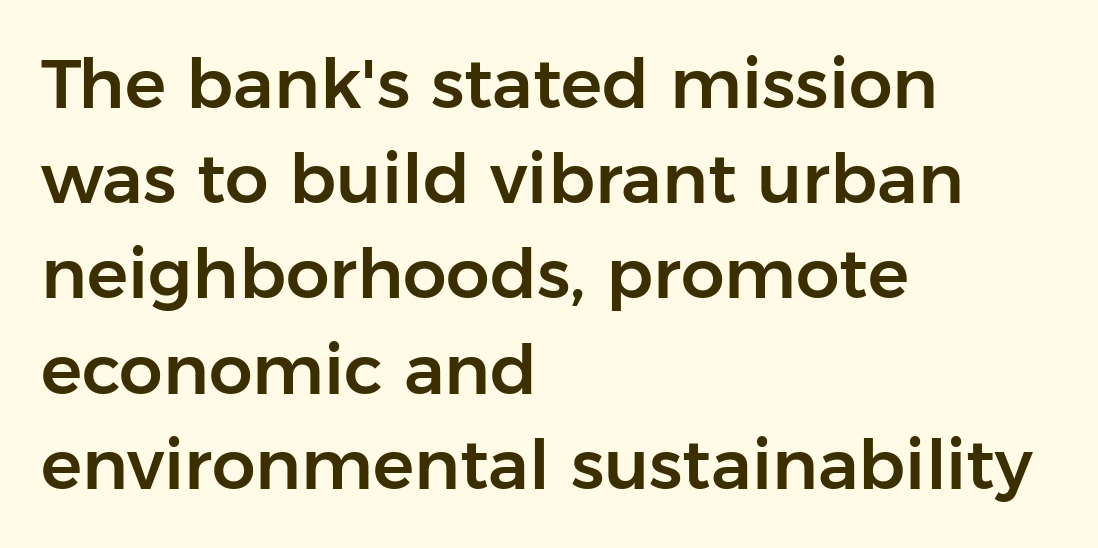
Q: Is the text italic (slanted)? A: No, it is upright.
Q: Is the typeface a serif or a sans-serif typeface? A: Sans-serif.
Q: Is the text underlined? A: No.
Q: How is the paragraph aligned? A: Left-aligned.
Q: Is the spacing between letters normal or unusually wide? A: Normal.
Q: Is the spacing between lines tight, normal or loose? A: Normal.
Q: Width (condensed, normal, or wide)? A: Normal.
Q: Stroke contrast? A: Low.
Q: x-height? A: Medium.
Q: Monospaced? A: No.
